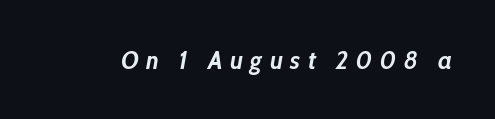
Observe the lean: these are italic letterforms. Anything drawn beneath the words? Only blank space. Each glyph is drawn with heavy, bold strokes. Caption: expanded tracking, letters set apart.
